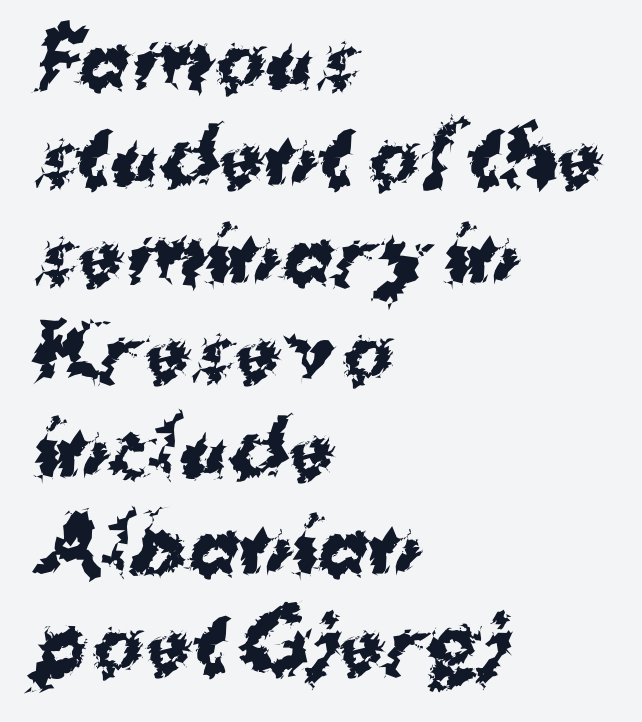
{"serif": "no", "bold": "yes", "weight": "bold", "width": "normal", "stroke_contrast": "medium", "x_height": "medium", "monospaced": "no", "underline": "no", "align": "left", "line_spacing": "normal", "line_spacing_ratio": 1.28, "letter_spacing": "normal", "letter_spacing_em": 0.0, "glyph_px": 76}
